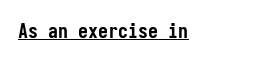
Q: Is the text bold? A: Yes.
Q: Is the text italic (slanted)? A: No, it is upright.
Q: Is the text underlined? A: Yes.
Q: Is the spacing between letters normal or unusually wide? A: Normal.
